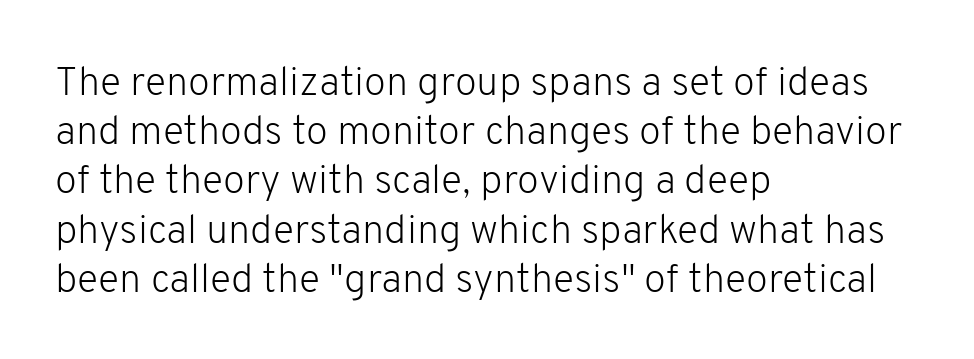
{"serif": "no", "italic": "no", "bold": "no", "weight": "light", "width": "normal", "stroke_contrast": "low", "x_height": "medium", "monospaced": "no", "underline": "no", "align": "left", "line_spacing_ratio": 1.23, "letter_spacing": "normal", "letter_spacing_em": 0.0, "glyph_px": 40}
